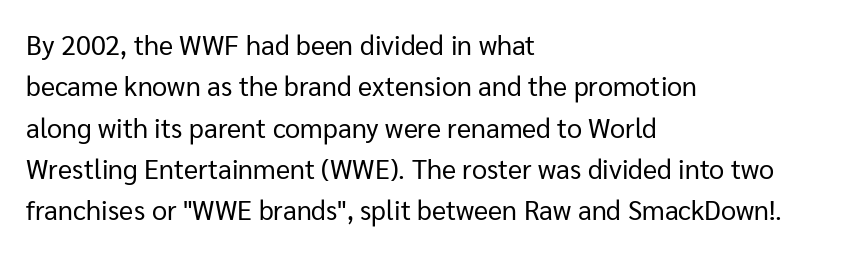
In terms of leading, this rendering sits right in the middle. The lettering stays uniformly vertical, giving the passage a roman look. Decoration check: the copy has no underline. The passage shown is not bold in any degree. How are the letters spaced? Ordinarily, with no added tracking.
